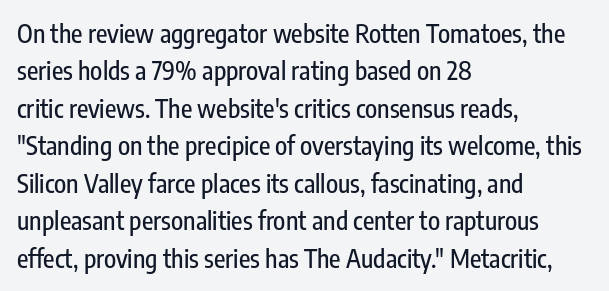
{"italic": "no", "underline": "no", "align": "left", "line_spacing": "normal", "line_spacing_ratio": 1.5, "letter_spacing": "normal", "letter_spacing_em": 0.0, "glyph_px": 25}
